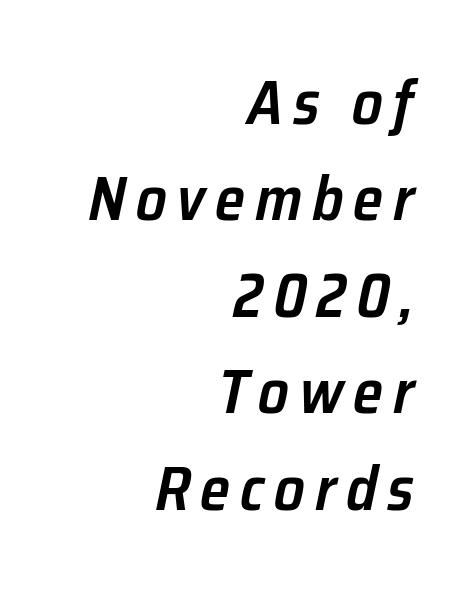
The image shows 61 px semibold type, italic (leaning right); set right-aligned, normal line spacing (1.58x), not underlined; low stroke contrast and a medium x-height.
